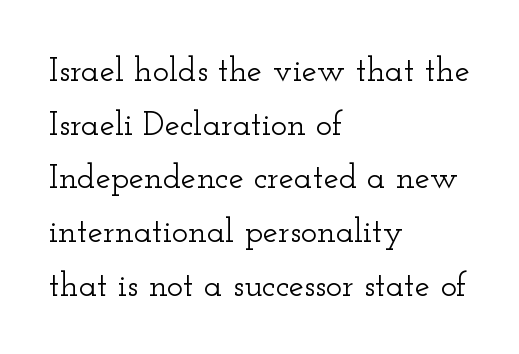
Q: Is the text italic (slanted)? A: No, it is upright.
Q: Is the typeface a serif or a sans-serif typeface? A: Serif.
Q: Is the text underlined? A: No.
Q: How is the paragraph aligned? A: Left-aligned.
Q: Is the spacing between letters normal or unusually wide? A: Normal.
Q: Is the spacing between lines tight, normal or loose? A: Normal.
Q: Width (condensed, normal, or wide)? A: Wide.
Q: Stroke contrast? A: Low.
Q: x-height? A: Small.
Q: Monospaced? A: No.
